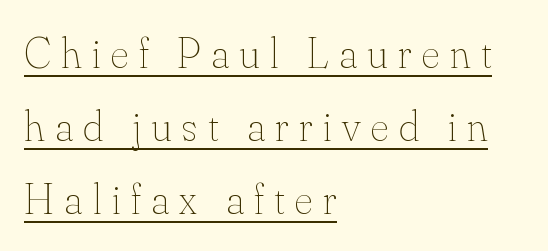
{"italic": "no", "bold": "no", "weight": "thin", "width": "normal", "stroke_contrast": "medium", "x_height": "small", "monospaced": "no", "underline": "yes", "align": "left", "line_spacing": "normal", "line_spacing_ratio": 1.66, "letter_spacing": "wide", "letter_spacing_em": 0.24, "glyph_px": 44}
